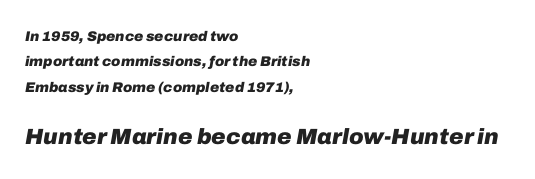
Q: Is the text bold? A: Yes.
Q: Is the text italic (slanted)? A: Yes, it leans right by about 10 degrees.
Q: Is the text underlined? A: No.
Q: How is the paragraph aligned? A: Left-aligned.
Q: Is the spacing between letters normal or unusually wide? A: Normal.
Q: Which block of text is set in a larger size, the first (top) or the second (bottom)? A: The second (bottom) one.
